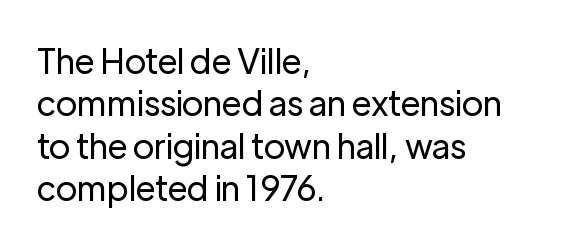
{"serif": "no", "italic": "no", "bold": "no", "weight": "regular", "width": "normal", "stroke_contrast": "low", "x_height": "medium", "monospaced": "no", "underline": "no", "align": "left", "line_spacing": "normal", "line_spacing_ratio": 1.25, "letter_spacing": "normal", "letter_spacing_em": 0.0, "glyph_px": 34}
